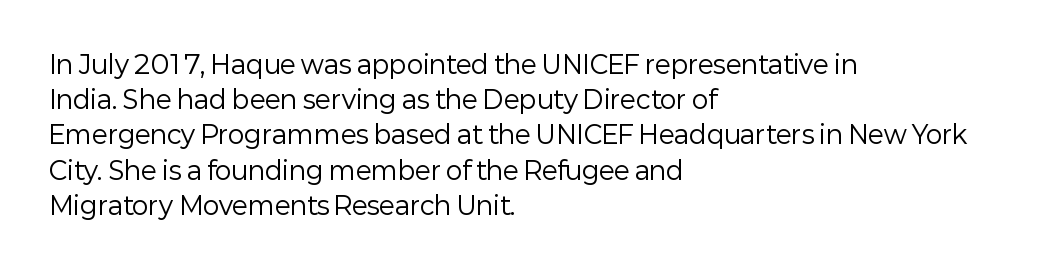
{"italic": "no", "bold": "no", "underline": "no", "align": "left", "line_spacing": "normal", "line_spacing_ratio": 1.41, "letter_spacing": "normal", "letter_spacing_em": 0.0, "glyph_px": 25}
